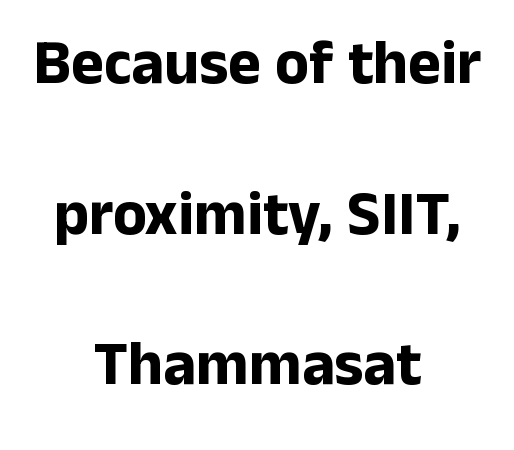
Q: Is the text bold? A: Yes.
Q: Is the text italic (slanted)? A: No, it is upright.
Q: Is the typeface a serif or a sans-serif typeface? A: Sans-serif.
Q: Is the text underlined? A: No.
Q: How is the paragraph aligned? A: Centered.
Q: Is the spacing between letters normal or unusually wide? A: Normal.
Q: Is the spacing between lines tight, normal or loose? A: Loose.
Q: Width (condensed, normal, or wide)? A: Normal.
Q: Stroke contrast? A: Low.
Q: x-height? A: Medium.
Q: Monospaced? A: No.
